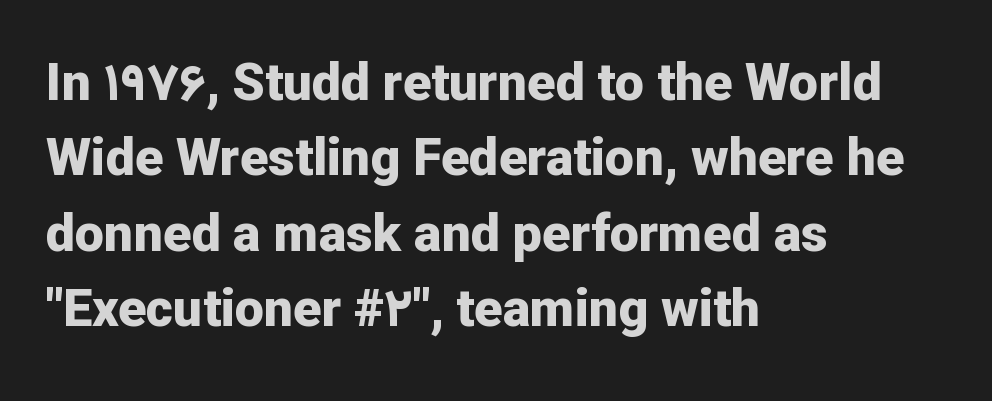
The image shows 52 px bold sans-serif type, upright; set left-aligned, normal line spacing (1.45x), normal letter spacing, not underlined; low stroke contrast and a medium x-height.
